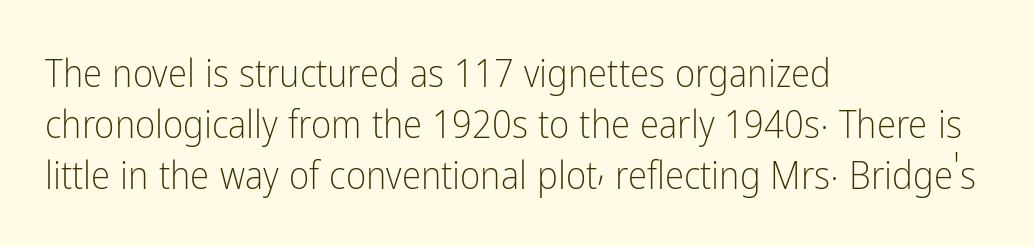
The image shows 39 px light, condensed sans-serif type, upright; set left-aligned, normal line spacing (1.31x), normal letter spacing, not underlined; low stroke contrast and a medium x-height.
